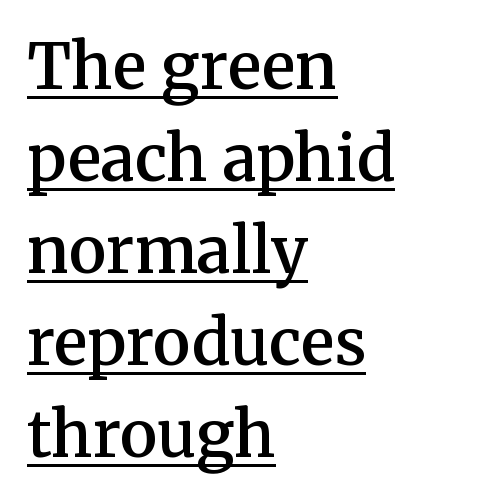
The image shows 63 px semibold serif type, upright; set left-aligned, normal line spacing (1.46x), normal letter spacing, underlined; medium stroke contrast and a medium x-height.
